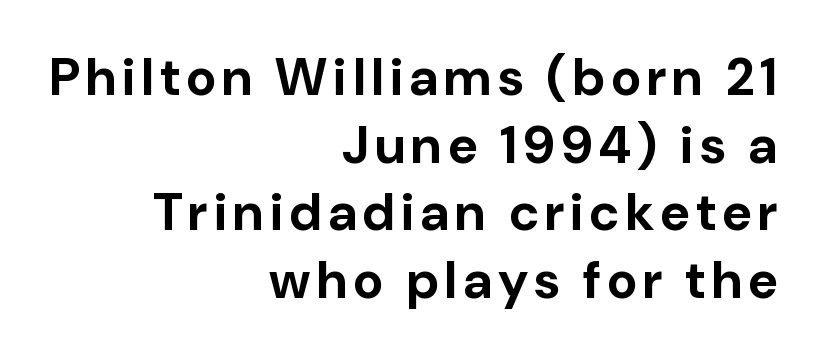
The image shows 52 px bold sans-serif type, upright; set right-aligned, normal line spacing (1.3x), not underlined; low stroke contrast and a medium x-height.
